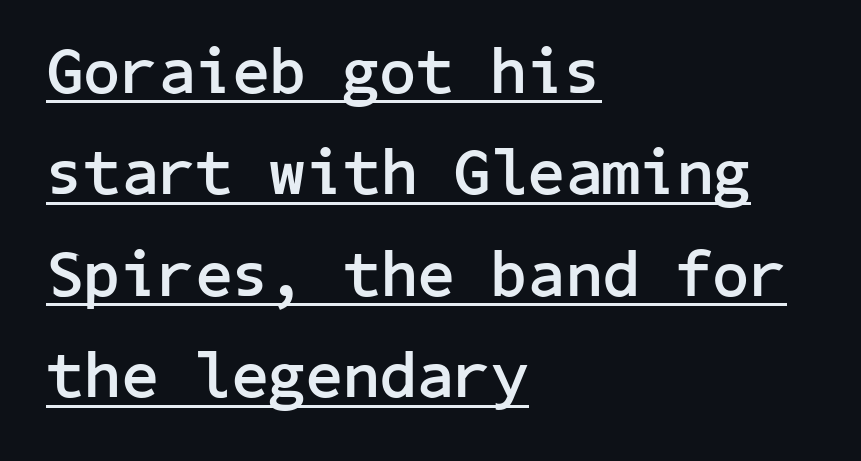
Bold? Absolutely — the strokes are thick and heavy. Notice how descenders clear the ascenders below comfortably — that's standard leading. The gaps between neighbouring characters are ordinary and unremarkable. These lines stack with their left ends in a neat column. In terms of letterform style, serifs are entirely absent.
